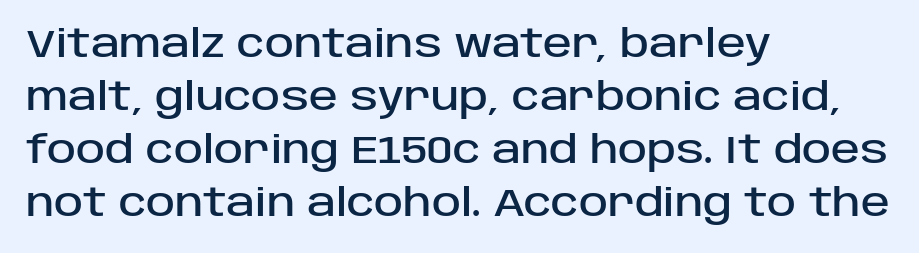
{"serif": "no", "italic": "no", "width": "normal", "stroke_contrast": "low", "x_height": "large", "monospaced": "no", "underline": "no", "align": "left", "line_spacing": "normal", "line_spacing_ratio": 1.36, "letter_spacing": "normal", "letter_spacing_em": 0.0, "glyph_px": 39}
